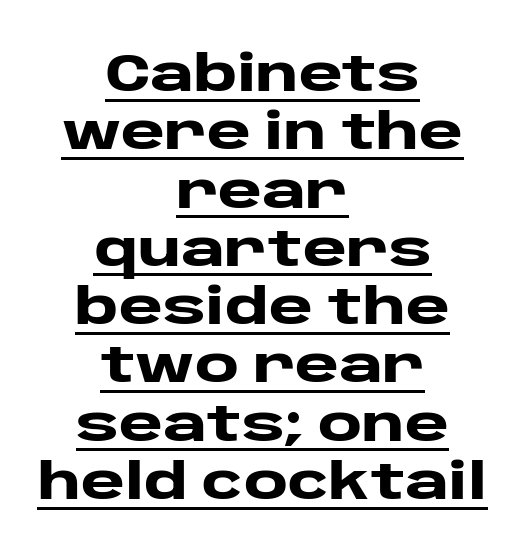
Q: Is the text bold? A: Yes.
Q: Is the text italic (slanted)? A: No, it is upright.
Q: Is the typeface a serif or a sans-serif typeface? A: Sans-serif.
Q: Is the text underlined? A: Yes.
Q: How is the paragraph aligned? A: Centered.
Q: Is the spacing between letters normal or unusually wide? A: Normal.
Q: Is the spacing between lines tight, normal or loose? A: Tight.
Q: Width (condensed, normal, or wide)? A: Wide.
Q: Stroke contrast? A: Low.
Q: x-height? A: Large.
Q: Monospaced? A: No.
